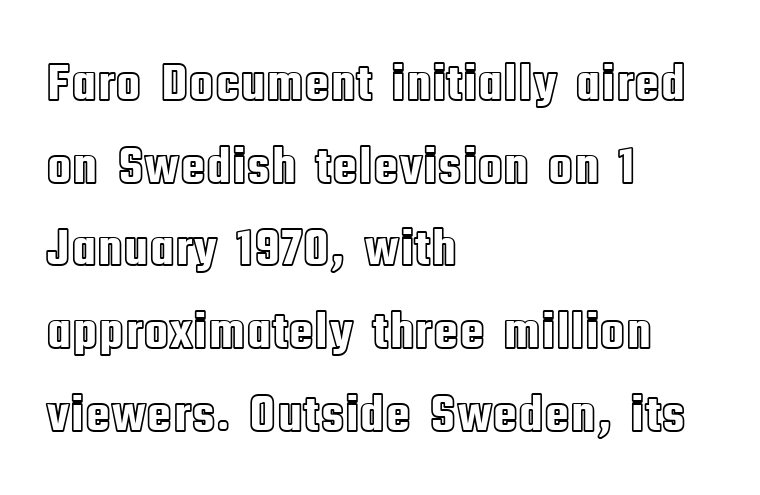
The foot of each line stays bare and open. This sample has the flowing, uneven cadence of proportional lettering. The rendering uses a moderate line-height, typical for paragraphs. Designer's note — italics off, roman on. The lines in this sample share a left origin and differ only in where they stop. Honestly, the letter spacing is just normal — you wouldn't notice it.
